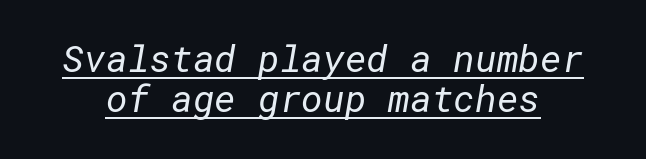
{"serif": "no", "bold": "no", "weight": "regular", "width": "normal", "stroke_contrast": "low", "x_height": "medium", "underline": "yes", "line_spacing": "tight", "line_spacing_ratio": 1.07, "letter_spacing": "normal", "letter_spacing_em": 0.0, "glyph_px": 37}
